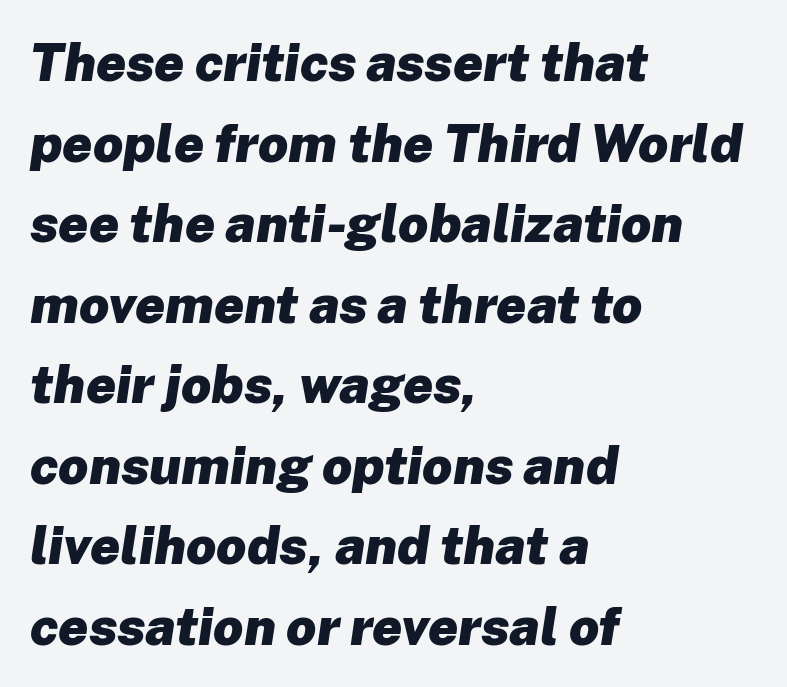
Q: Is the text bold? A: Yes.
Q: Is the text italic (slanted)? A: Yes, it leans right by about 8 degrees.
Q: Is the text underlined? A: No.
Q: How is the paragraph aligned? A: Left-aligned.
Q: Is the spacing between letters normal or unusually wide? A: Normal.
Q: Is the spacing between lines tight, normal or loose? A: Normal.
Q: Width (condensed, normal, or wide)? A: Normal.
Q: Stroke contrast? A: Low.
Q: x-height? A: Medium.
Q: Monospaced? A: No.
